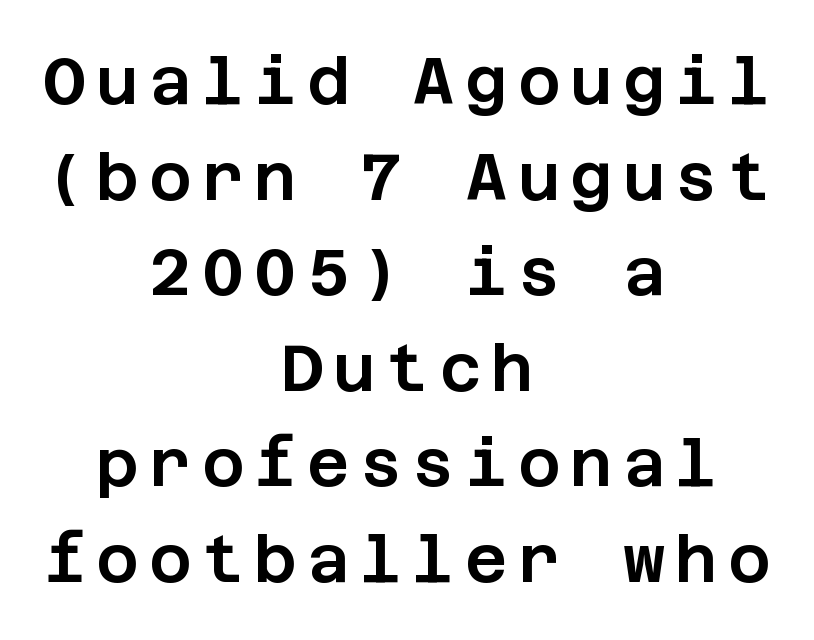
Q: Is the text italic (slanted)? A: No, it is upright.
Q: Is the typeface a serif or a sans-serif typeface? A: Sans-serif.
Q: Is the text underlined? A: No.
Q: How is the paragraph aligned? A: Centered.
Q: Is the spacing between lines tight, normal or loose? A: Normal.
Q: Width (condensed, normal, or wide)? A: Normal.
Q: Stroke contrast? A: Low.
Q: x-height? A: Large.
